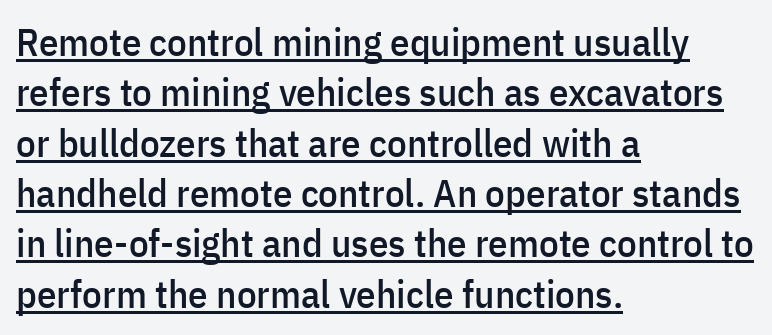
The image shows 39 px condensed sans-serif type, upright; set left-aligned, normal line spacing (1.29x), normal letter spacing, underlined; low stroke contrast and a medium x-height.
